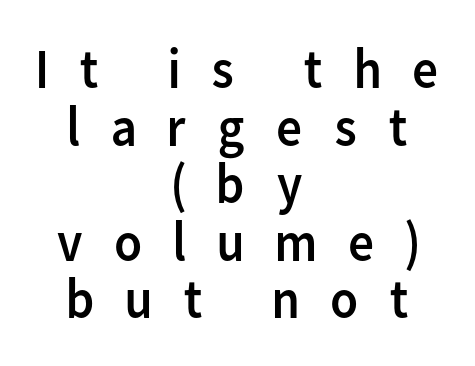
The image shows 57 px regular-weight sans-serif type, upright; set centered, tight line spacing (1.01x), unusually wide letter spacing (+0.5 em), not underlined; low stroke contrast and a medium x-height.
